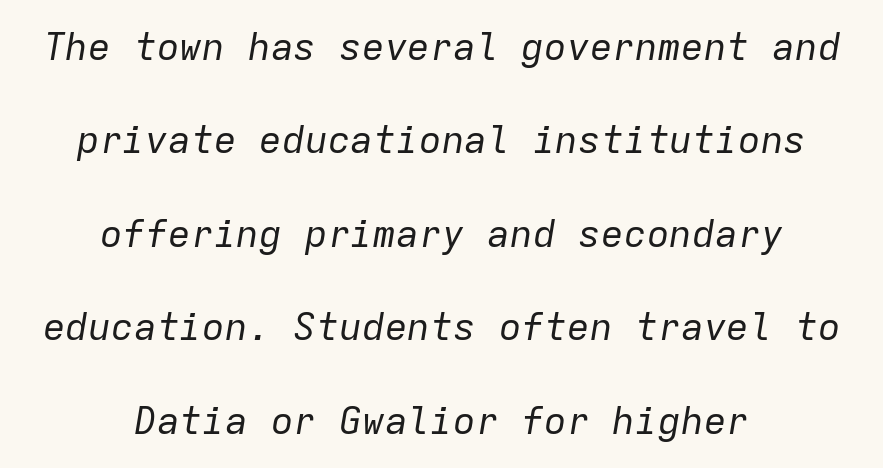
The image shows 38 px regular-weight type, italic (leaning right), monospaced; set centered, loose line spacing (2.46x), normal letter spacing, not underlined; low stroke contrast and a medium x-height.
